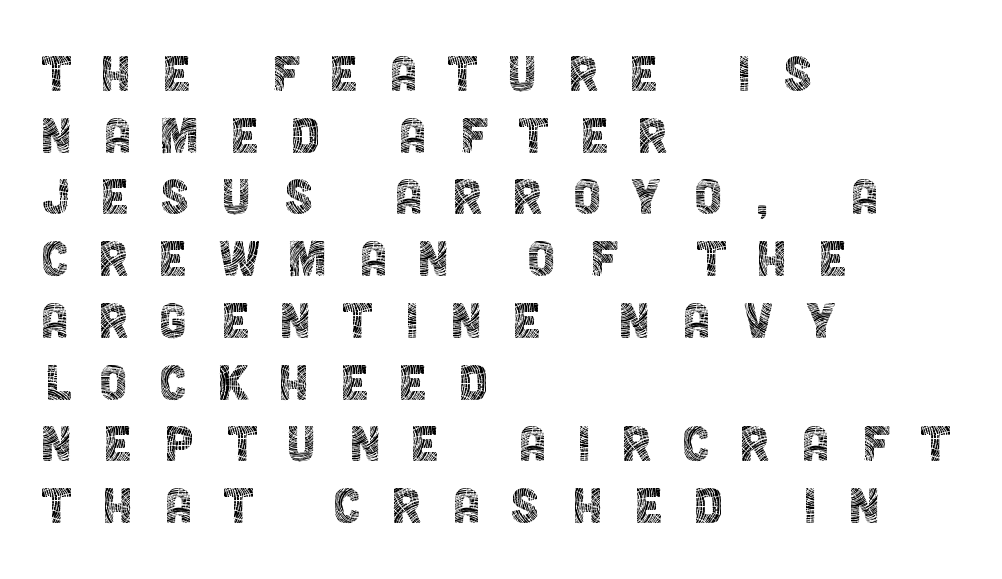
You could only call the tracking loose — the letters float apart. Beneath every word, the page is bare. Stroke mass is kept to a normal reading level or below. Every row of glyphs begins at an identical x-position on the left. The lettering stays uniformly vertical, giving the passage a roman look.
